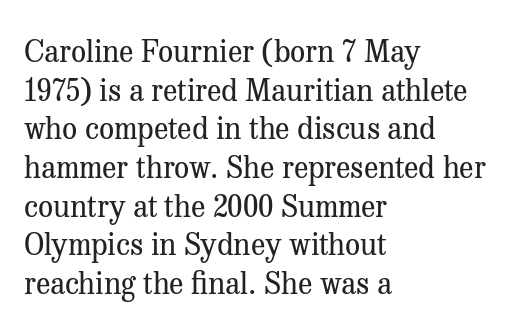
A typesetter would call this proportional, since set widths differ per character. Caption: standard tracking, unaltered. Unlike italic type, these characters show no tilt at all. Serifs: yes, visible at the terminals of the letterforms.
